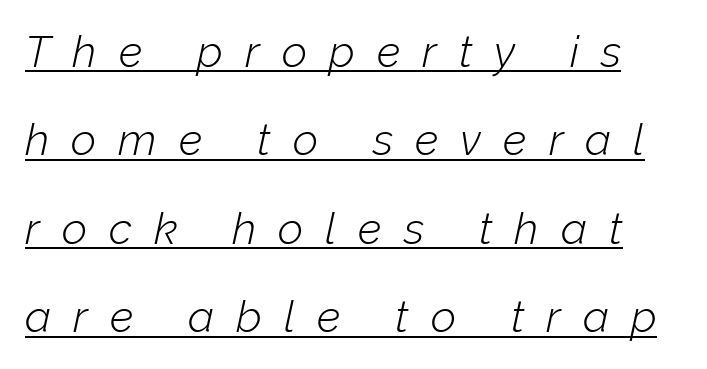
The image shows 44 px light type, italic (leaning right); set loose line spacing (2.01x), unusually wide letter spacing (+0.5 em), underlined; low stroke contrast and a medium x-height.
